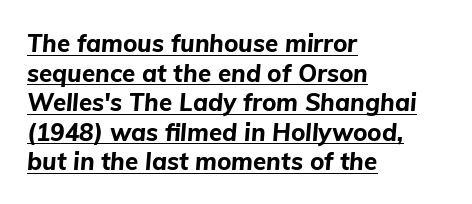
Q: Is the text bold? A: Yes.
Q: Is the text italic (slanted)? A: Yes, it leans right by about 5 degrees.
Q: Is the text underlined? A: Yes.
Q: How is the paragraph aligned? A: Left-aligned.
Q: Is the spacing between letters normal or unusually wide? A: Normal.
